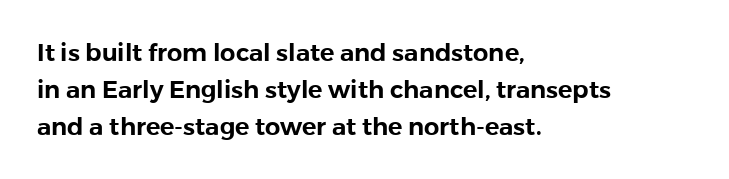
Q: Is the text italic (slanted)? A: No, it is upright.
Q: Is the text underlined? A: No.
Q: How is the paragraph aligned? A: Left-aligned.
Q: Is the spacing between letters normal or unusually wide? A: Normal.
Q: Is the spacing between lines tight, normal or loose? A: Normal.
